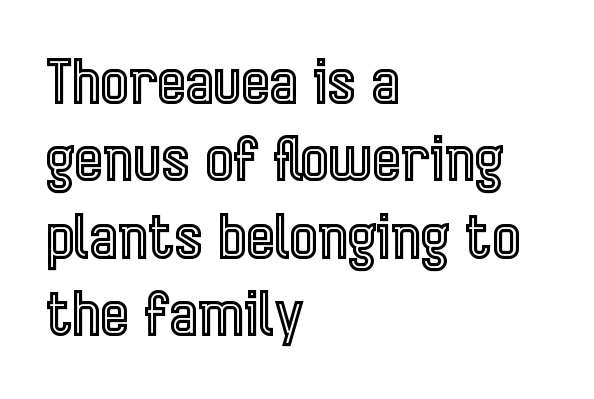
The image shows 60 px condensed type, upright; set left-aligned, normal line spacing (1.29x), normal letter spacing, not underlined; a medium x-height.
